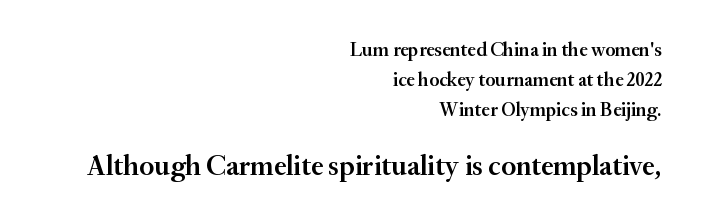
The image shows 28 px semibold serif type, upright; set right-aligned, normal line spacing (1.57x), normal letter spacing, not underlined; the second (bottom) block is 1.47x larger; medium stroke contrast and a small x-height.
